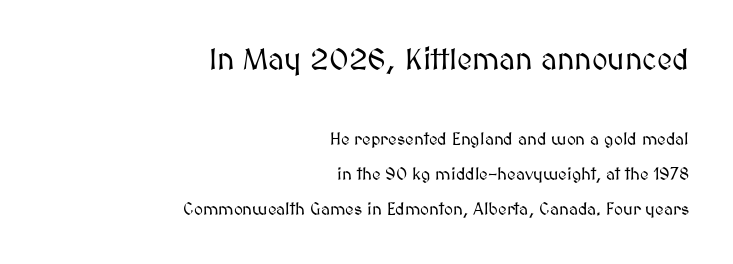
Students, note that the glyphs here touch the page at normal intervals. The specimen omits any rule beneath the text block's lines. The upper block of text is set noticeably larger than the block beneath it. Caption: multi-line text, flush right, ragged left.
